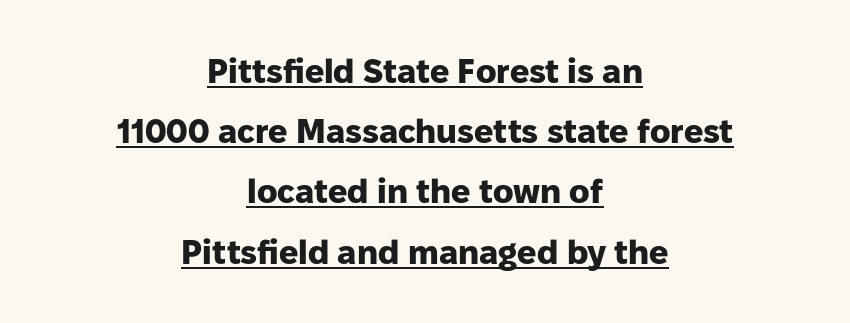
Do the characters align in a grid? No, the font is proportional. Serif or sans? Sans — the stroke terminals are bare. These lines keep a tight, regular rhythm from letter to letter. Nope, not italic — everything's standing straight. These lines carry a lot of weight — the face is fully bold. The setting favours the middle, as headings and verse often do.
